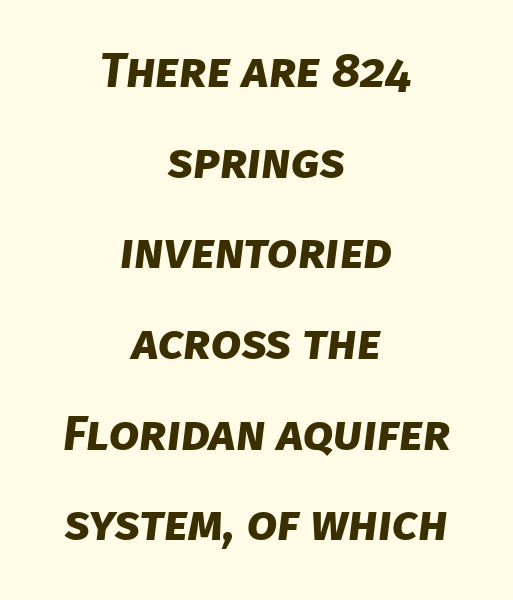
Q: Is the text bold? A: Yes.
Q: Is the typeface a serif or a sans-serif typeface? A: Sans-serif.
Q: Is the text underlined? A: No.
Q: How is the paragraph aligned? A: Centered.
Q: Is the spacing between letters normal or unusually wide? A: Normal.
Q: Width (condensed, normal, or wide)? A: Normal.
Q: Stroke contrast? A: Low.
Q: x-height? A: Large.
Q: Monospaced? A: No.
